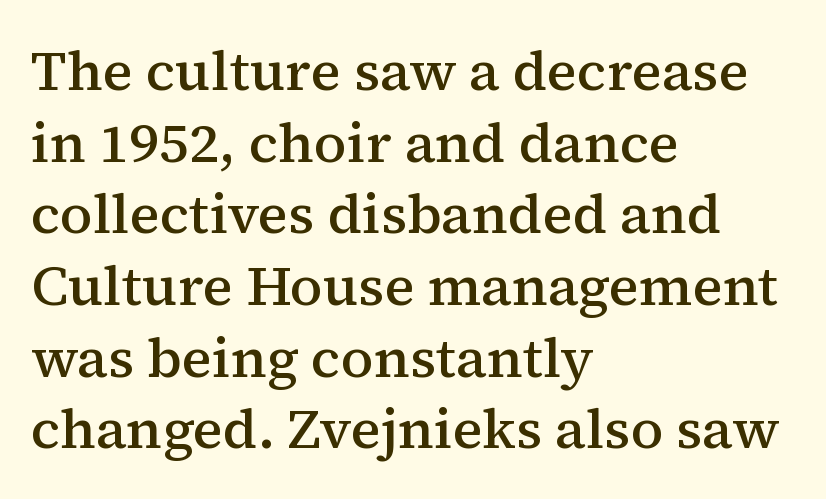
The image shows 56 px semibold serif type, upright; set left-aligned, normal line spacing (1.28x), normal letter spacing, not underlined; medium stroke contrast and a medium x-height.
